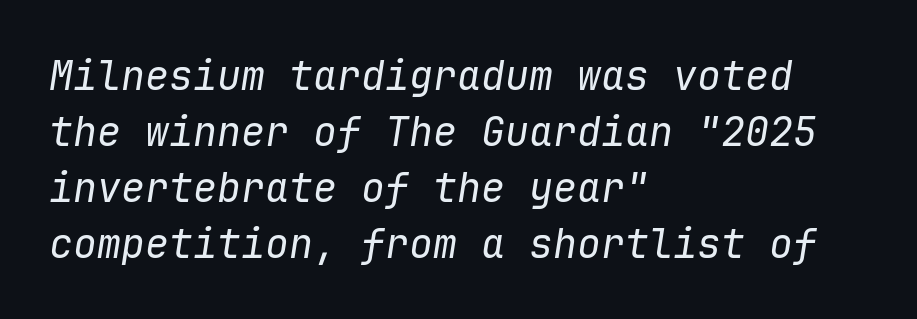
{"italic": "yes", "lean": "right", "slant_degrees": 9, "bold": "no", "weight": "regular", "width": "normal", "stroke_contrast": "low", "x_height": "medium", "monospaced": "yes", "underline": "no", "align": "left", "line_spacing": "normal", "line_spacing_ratio": 1.4, "letter_spacing": "normal", "letter_spacing_em": 0.0, "glyph_px": 40}
